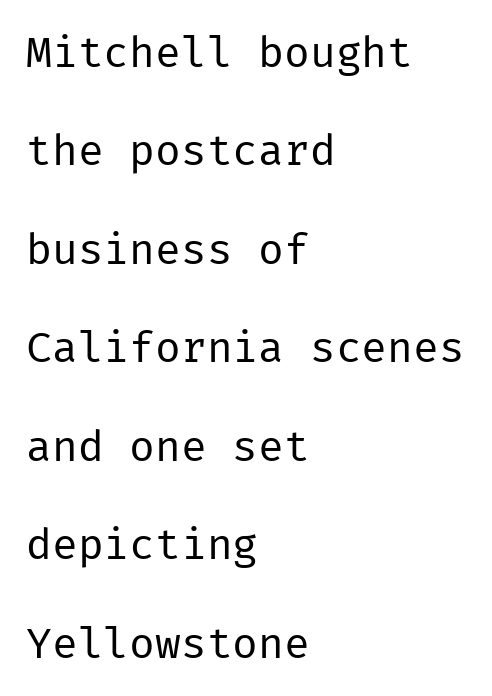
Between one letter and the next there's only the usual sliver of space. Does the copy run flush right? No — it runs flush left. Widely set lines give the paragraph a tall, airy silhouette. Quick note: not italic, upright. Serif or sans? Sans — the stroke terminals are bare. Bare-footed words on every line.
